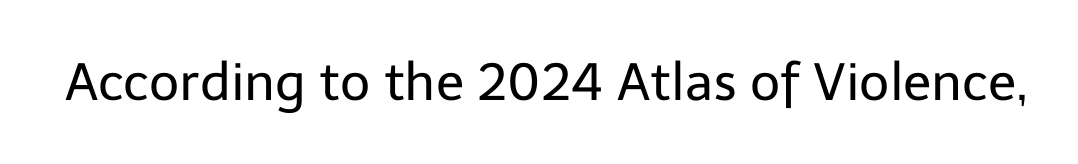
{"serif": "no", "italic": "no", "bold": "no", "weight": "regular", "width": "normal", "stroke_contrast": "low", "x_height": "medium", "monospaced": "no", "underline": "no", "letter_spacing": "normal", "letter_spacing_em": 0.0, "glyph_px": 52}
